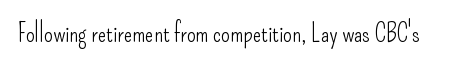
{"italic": "no", "bold": "no", "underline": "no", "letter_spacing": "normal", "letter_spacing_em": 0.0, "glyph_px": 25}
